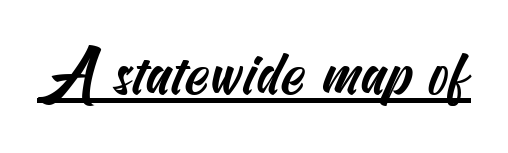
The image shows 61 px condensed sans-serif type; set normal letter spacing, underlined; medium stroke contrast and a small x-height.
